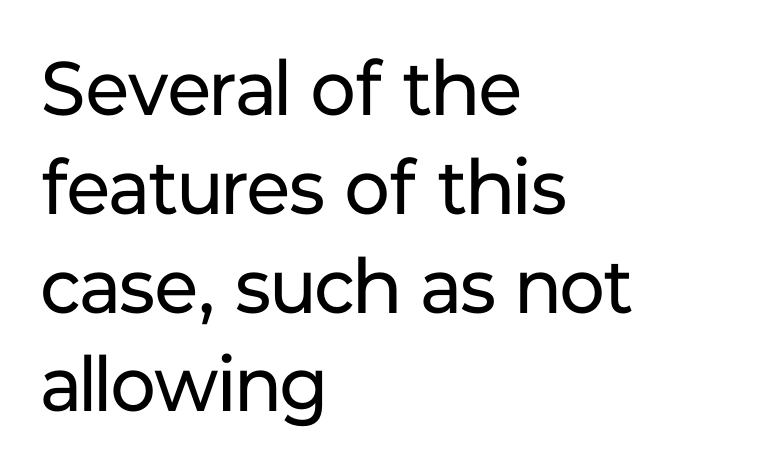
{"serif": "no", "italic": "no", "bold": "no", "weight": "regular", "width": "normal", "stroke_contrast": "low", "x_height": "medium", "monospaced": "no", "underline": "no", "align": "left", "line_spacing": "normal", "line_spacing_ratio": 1.3, "letter_spacing": "normal", "letter_spacing_em": 0.0, "glyph_px": 76}
